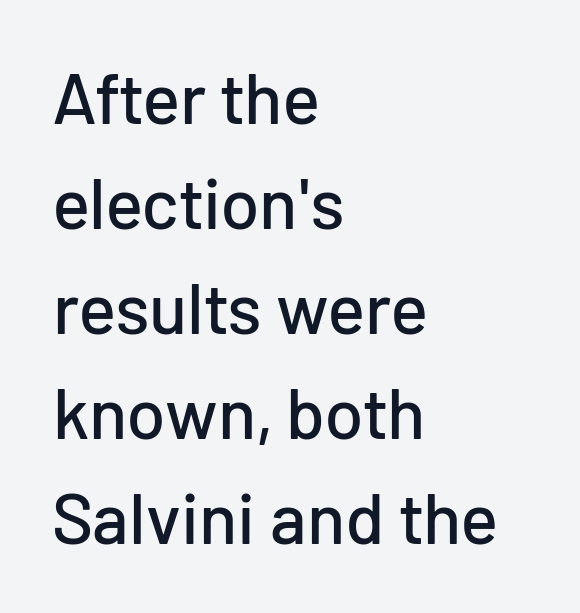
{"serif": "no", "italic": "no", "width": "normal", "stroke_contrast": "low", "x_height": "medium", "monospaced": "no", "underline": "no", "align": "left", "line_spacing": "normal", "line_spacing_ratio": 1.48, "letter_spacing": "normal", "letter_spacing_em": 0.0, "glyph_px": 71}
